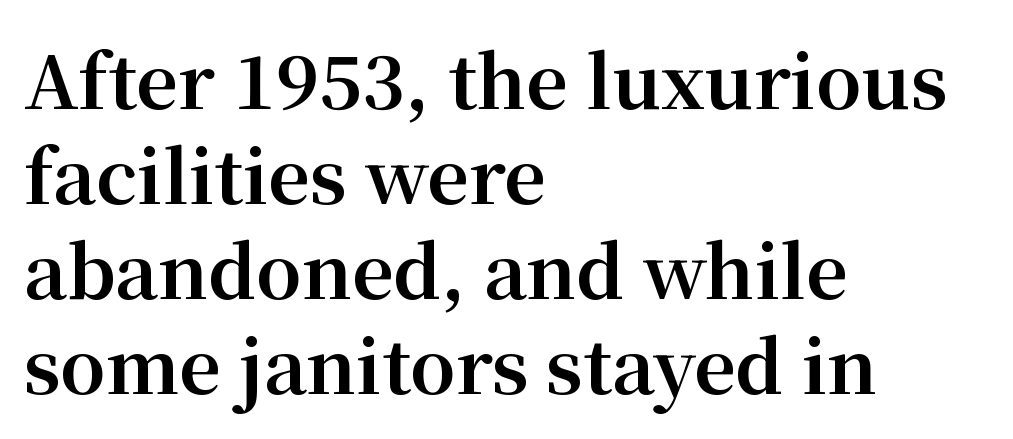
{"serif": "yes", "italic": "no", "bold": "yes", "weight": "bold", "width": "normal", "stroke_contrast": "medium", "x_height": "medium", "monospaced": "no", "underline": "no", "align": "left", "line_spacing": "normal", "line_spacing_ratio": 1.3, "letter_spacing": "normal", "letter_spacing_em": 0.0, "glyph_px": 73}
